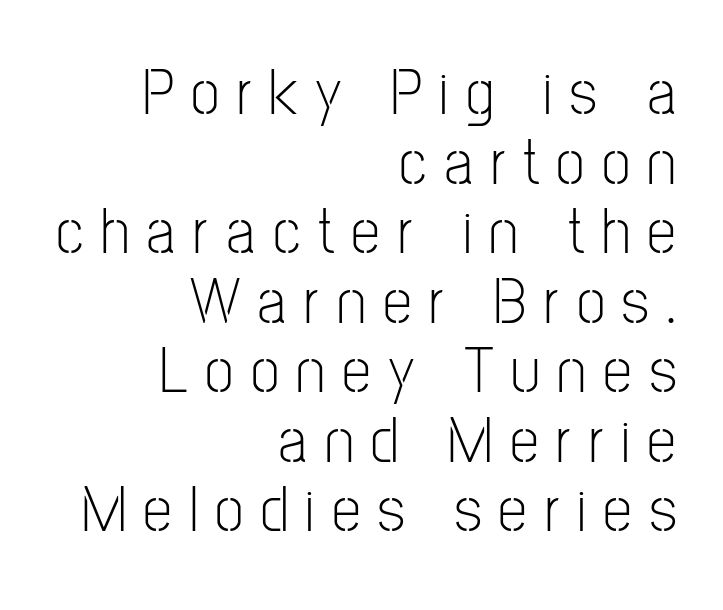
{"serif": "no", "italic": "no", "bold": "no", "weight": "light", "width": "condensed", "stroke_contrast": "low", "x_height": "medium", "monospaced": "no", "underline": "no", "align": "right", "line_spacing": "tight", "line_spacing_ratio": 1.07, "letter_spacing": "wide", "letter_spacing_em": 0.27, "glyph_px": 65}
